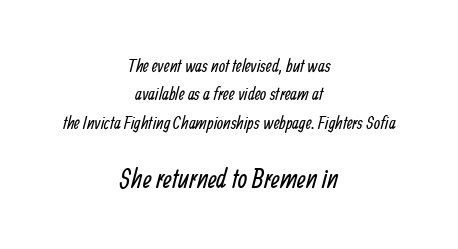
The image shows 27 px text type; set centered, normal line spacing (1.58x), normal letter spacing, not underlined; the second (bottom) block is 1.5x larger.
